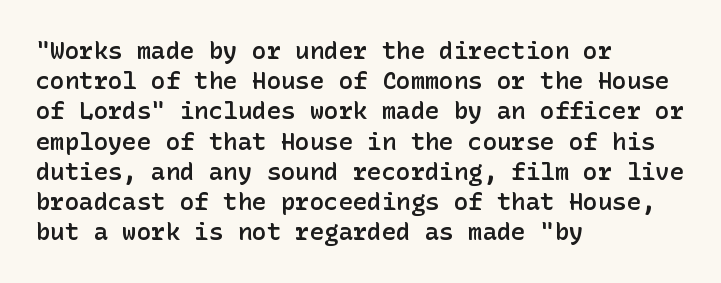
{"italic": "no", "bold": "semi", "underline": "no", "align": "left", "line_spacing": "normal", "line_spacing_ratio": 1.26, "letter_spacing": "normal", "letter_spacing_em": 0.0, "glyph_px": 24}
